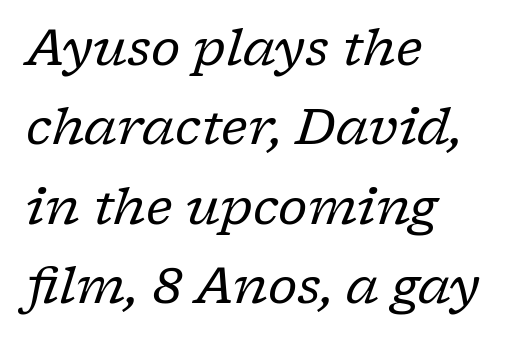
{"serif": "yes", "italic": "yes", "lean": "right", "slant_degrees": 17, "bold": "no", "weight": "regular", "width": "normal", "stroke_contrast": "low", "x_height": "medium", "monospaced": "no", "underline": "no", "align": "left", "line_spacing": "normal", "line_spacing_ratio": 1.59, "letter_spacing": "normal", "letter_spacing_em": 0.0, "glyph_px": 50}
